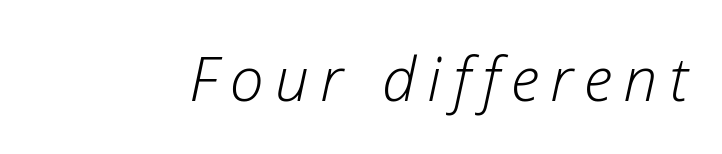
If you drew a line through each stem, it would be angled. The face used here is proportionally spaced, like ordinary book or web type. The strokes are not fattened; the text isn't bold. Any mark beneath the type? The region is blank.
